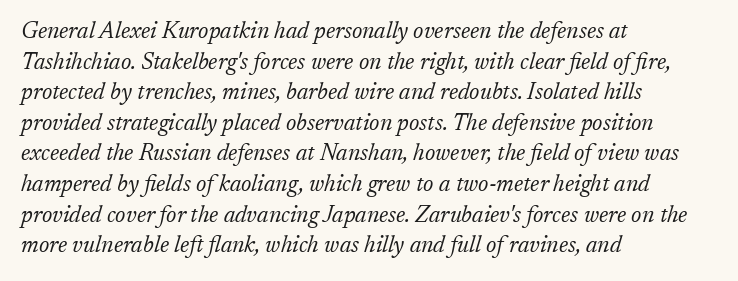
{"italic": "yes", "lean": "right", "slant_degrees": 17, "bold": "no", "underline": "no", "align": "left", "line_spacing": "normal", "line_spacing_ratio": 1.33, "letter_spacing": "normal", "letter_spacing_em": 0.0, "glyph_px": 23}
